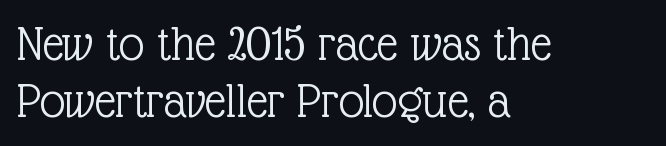
Q: Is the text bold? A: No.
Q: Is the text italic (slanted)? A: No, it is upright.
Q: Is the typeface a serif or a sans-serif typeface? A: Serif.
Q: Is the text underlined? A: No.
Q: How is the paragraph aligned? A: Left-aligned.
Q: Is the spacing between letters normal or unusually wide? A: Normal.
Q: Is the spacing between lines tight, normal or loose? A: Tight.
Q: Width (condensed, normal, or wide)? A: Normal.
Q: x-height? A: Medium.
Q: Monospaced? A: No.
